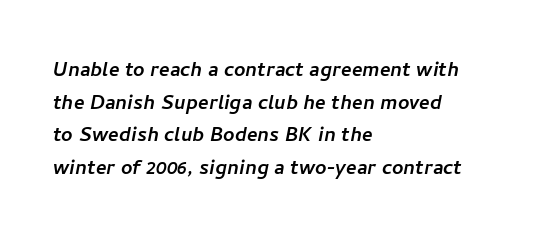
The image shows 25 px text type; set left-aligned, normal line spacing (1.31x), normal letter spacing, not underlined.
